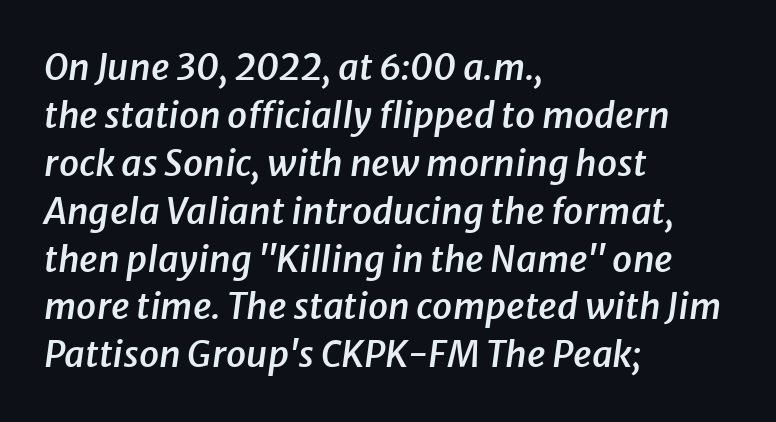
{"italic": "yes", "lean": "right", "slant_degrees": 8, "bold": "semi", "weight": "semibold", "width": "normal", "stroke_contrast": "low", "x_height": "medium", "monospaced": "no", "underline": "no", "align": "left", "line_spacing": "normal", "line_spacing_ratio": 1.33, "letter_spacing": "normal", "letter_spacing_em": 0.0, "glyph_px": 36}
